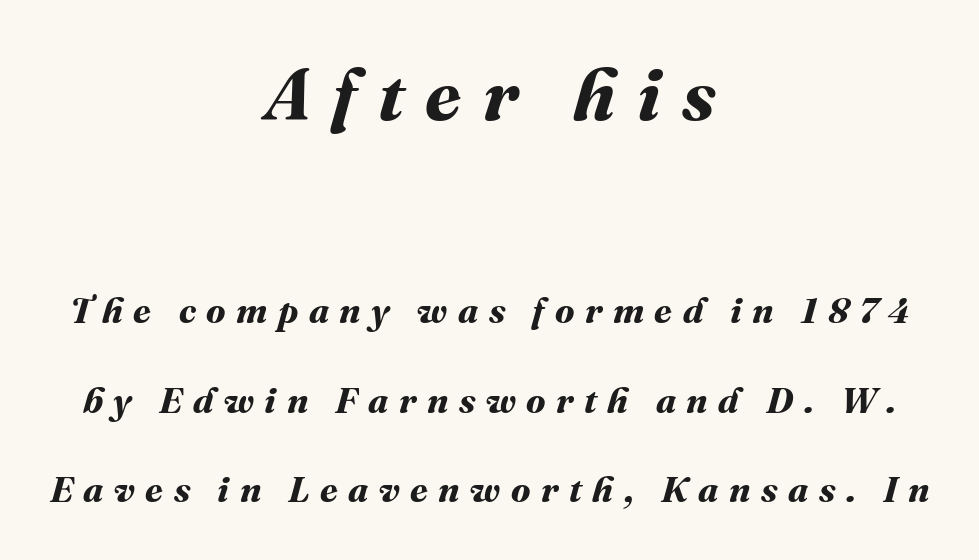
Nobody drew a line under any word here. On the weight axis this lands at bold, roughly 700. Notice how the passage keeps no hard edge, just a central spine. Spacing between characters has been opened up far beyond the box default.
